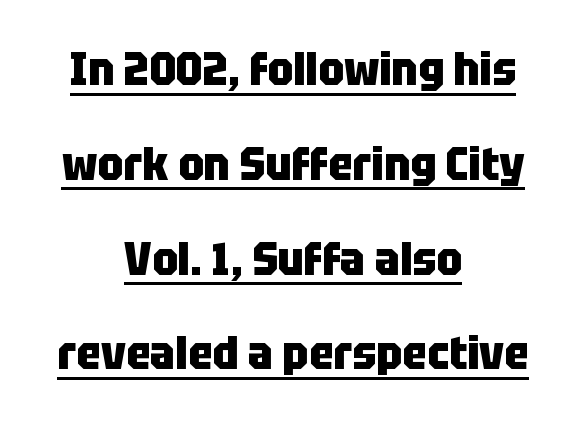
Every character sits straight up, as roman type does. The type is set solid horizontally, with unmodified tracking. The letters advance in unequal steps, a hallmark of proportional type. Are there feet on the stems? There aren't — it's a sans. Regarding leading, the lines here are spaced well apart.
